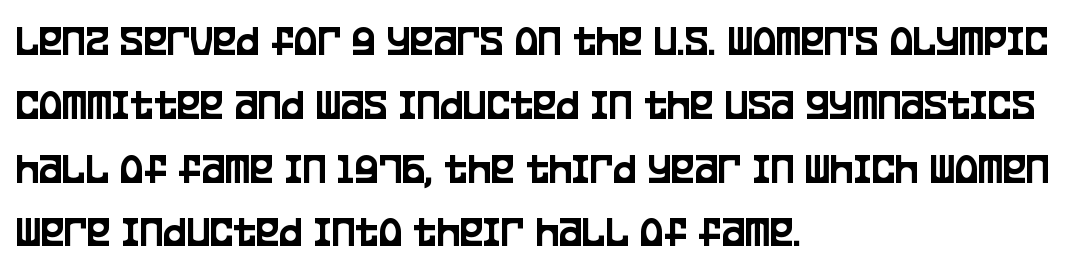
{"serif": "no", "italic": "no", "width": "condensed", "stroke_contrast": "low", "x_height": "large", "monospaced": "no", "underline": "no", "align": "left", "line_spacing": "normal", "line_spacing_ratio": 1.45, "letter_spacing": "normal", "letter_spacing_em": 0.0, "glyph_px": 44}
